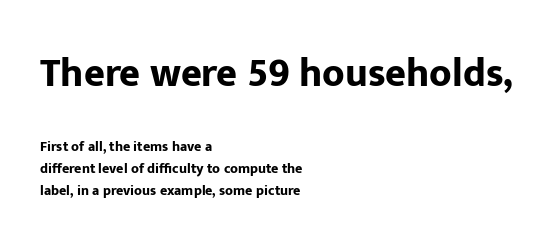
The image shows 40 px bold sans-serif type, upright; set left-aligned, normal line spacing (1.58x), normal letter spacing, not underlined; the first (top) block is 2.86x larger; low stroke contrast and a medium x-height.
